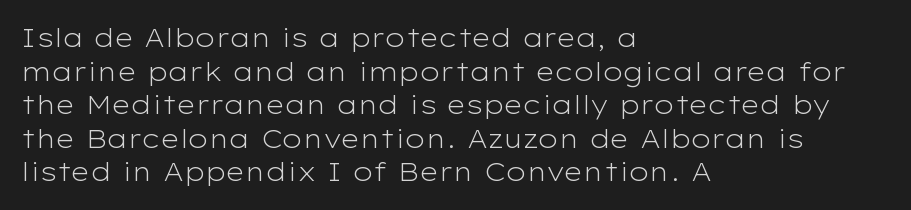
{"italic": "no", "bold": "no", "underline": "no", "align": "left", "line_spacing": "normal", "line_spacing_ratio": 1.29, "letter_spacing": "normal", "letter_spacing_em": 0.0, "glyph_px": 26}
